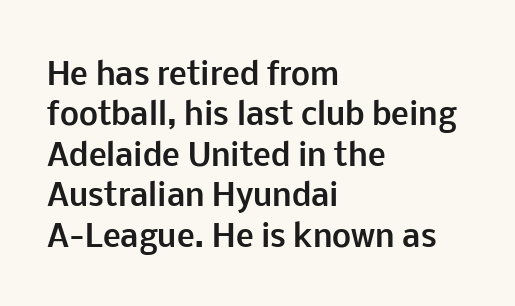
{"serif": "no", "italic": "no", "bold": "yes", "weight": "bold", "width": "normal", "stroke_contrast": "low", "x_height": "medium", "monospaced": "no", "underline": "no", "align": "left", "line_spacing": "normal", "line_spacing_ratio": 1.35, "letter_spacing": "normal", "letter_spacing_em": 0.0, "glyph_px": 30}
